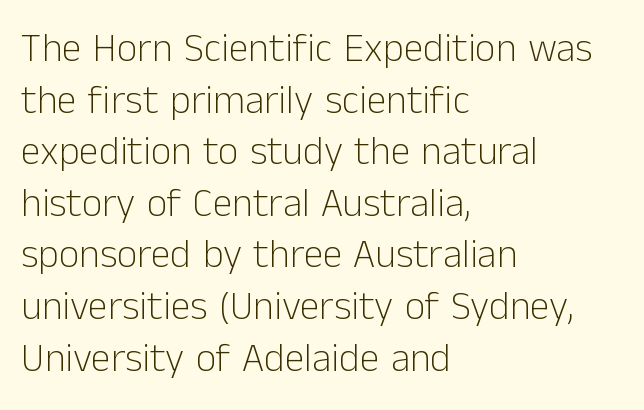
Regarding leading, the lines here are spaced in the standard way. Check the space under the baseline: it is left empty. Alignment: flush left. The text was rendered using a sans face with plain stroke endings.
